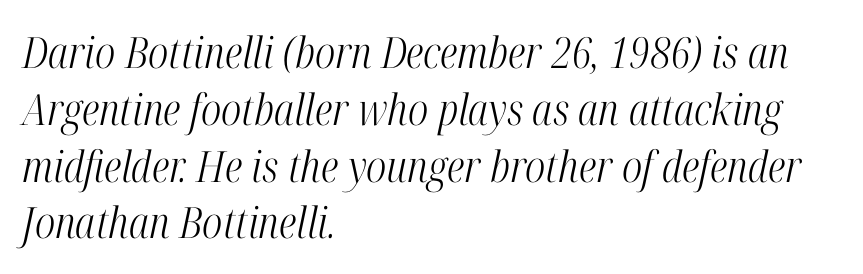
{"serif": "yes", "italic": "yes", "lean": "right", "slant_degrees": 12, "bold": "no", "weight": "light", "width": "condensed", "stroke_contrast": "high", "x_height": "medium", "monospaced": "no", "underline": "no", "align": "left", "line_spacing": "normal", "line_spacing_ratio": 1.32, "letter_spacing": "normal", "letter_spacing_em": 0.0, "glyph_px": 43}
